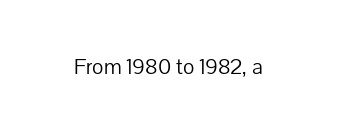
The type is set solid horizontally, with unmodified tracking. Words float on clear page, feet unadorned. A quiet, ordinary-to-light weight characterises the typeface. The type sits square on the baseline with zero lean.
